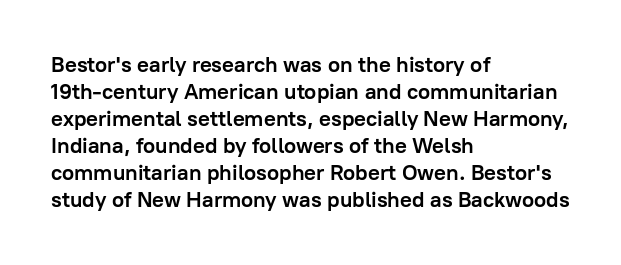
{"italic": "no", "bold": "yes", "underline": "no", "align": "left", "line_spacing_ratio": 1.23, "letter_spacing": "normal", "letter_spacing_em": 0.0, "glyph_px": 22}
